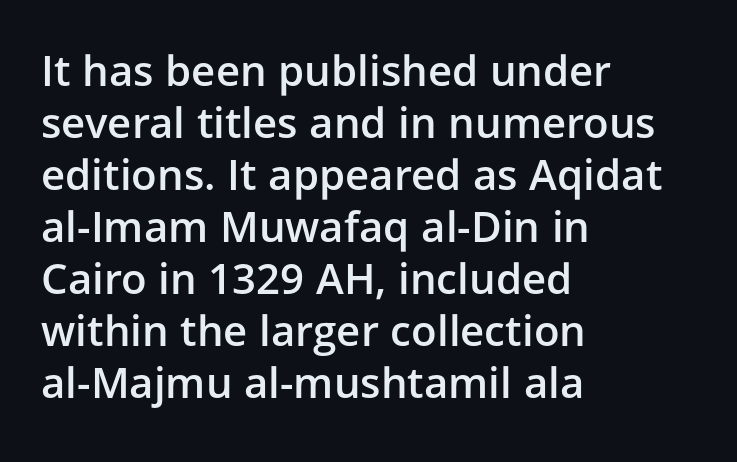
{"serif": "no", "italic": "no", "bold": "semi", "weight": "semibold", "width": "normal", "stroke_contrast": "low", "x_height": "medium", "monospaced": "no", "underline": "no", "align": "left", "line_spacing_ratio": 1.24, "letter_spacing": "normal", "letter_spacing_em": 0.0, "glyph_px": 42}
